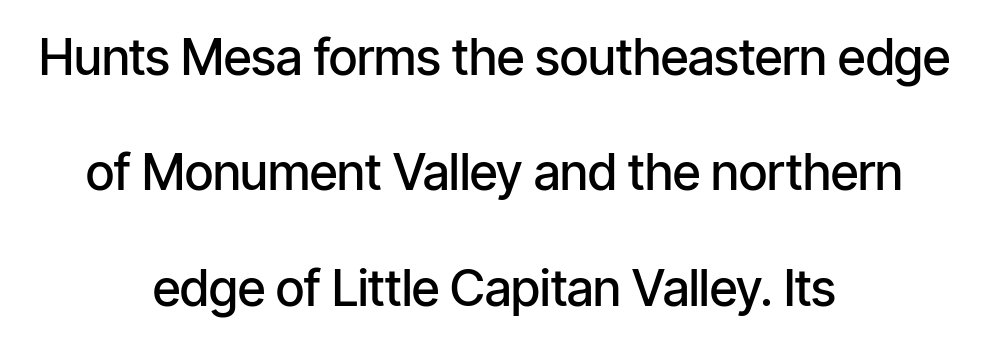
Q: Is the text bold? A: Semi-bold.
Q: Is the text italic (slanted)? A: No, it is upright.
Q: Is the typeface a serif or a sans-serif typeface? A: Sans-serif.
Q: Is the text underlined? A: No.
Q: How is the paragraph aligned? A: Centered.
Q: Is the spacing between letters normal or unusually wide? A: Normal.
Q: Is the spacing between lines tight, normal or loose? A: Loose.
Q: Width (condensed, normal, or wide)? A: Condensed.
Q: Stroke contrast? A: Low.
Q: x-height? A: Medium.
Q: Monospaced? A: No.
